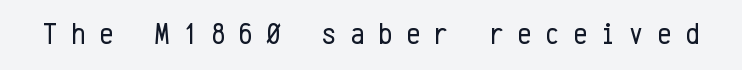
The image shows 31 px regular-weight, condensed sans-serif type, upright, monospaced; set unusually wide letter spacing (+0.45 em), not underlined; low stroke contrast and a medium x-height.
